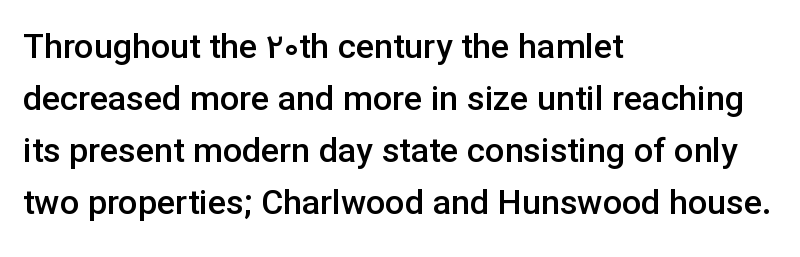
{"serif": "no", "italic": "no", "bold": "semi", "weight": "semibold", "width": "normal", "stroke_contrast": "low", "x_height": "medium", "monospaced": "no", "underline": "no", "align": "left", "line_spacing": "normal", "line_spacing_ratio": 1.53, "letter_spacing": "normal", "letter_spacing_em": 0.0, "glyph_px": 34}
